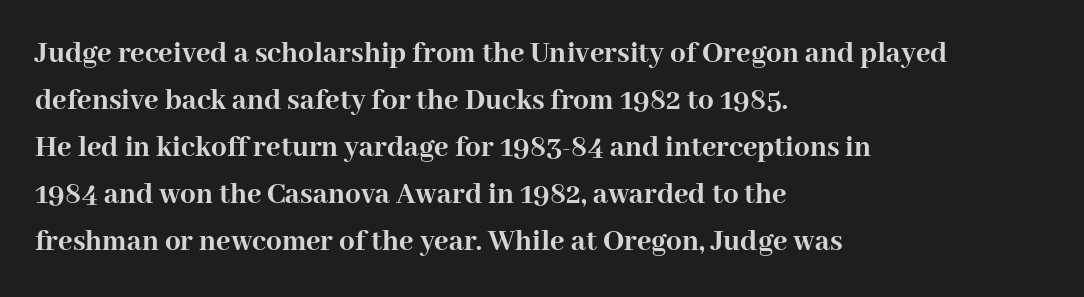
The image shows 31 px semibold serif type, upright; set left-aligned, normal line spacing (1.52x), normal letter spacing, not underlined; high stroke contrast and a medium x-height.
